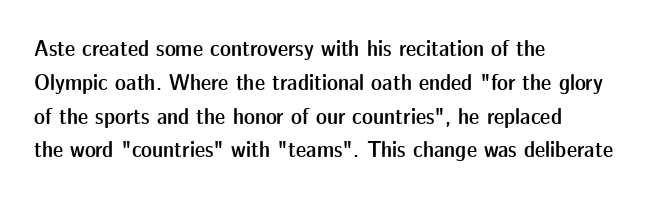
The image shows 23 px text type, upright; set left-aligned, normal line spacing (1.47x), normal letter spacing, not underlined.
